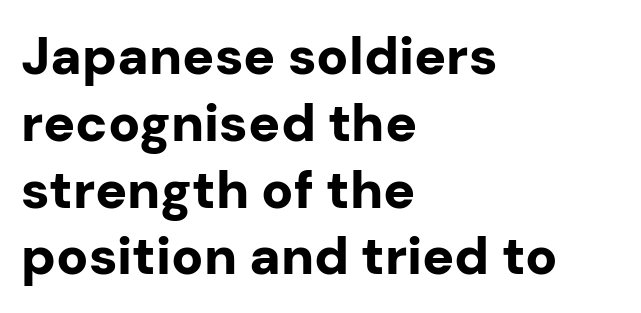
{"serif": "no", "italic": "no", "bold": "yes", "weight": "bold", "width": "normal", "stroke_contrast": "low", "x_height": "medium", "monospaced": "no", "underline": "no", "align": "left", "line_spacing": "normal", "line_spacing_ratio": 1.26, "letter_spacing": "normal", "letter_spacing_em": 0.0, "glyph_px": 53}
